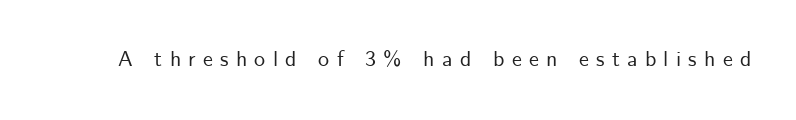
It's the straight-up-and-down kind of type. Each word looks stretched out because of the extra space between its letters. Type without underlining.
